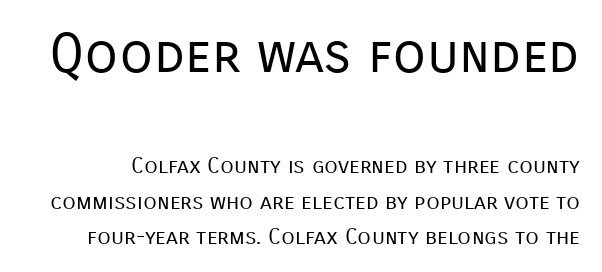
Q: Is the text bold? A: No.
Q: Is the text italic (slanted)? A: No, it is upright.
Q: Is the typeface a serif or a sans-serif typeface? A: Sans-serif.
Q: Is the text underlined? A: No.
Q: Is the spacing between letters normal or unusually wide? A: Normal.
Q: Is the spacing between lines tight, normal or loose? A: Normal.
Q: Which block of text is set in a larger size, the first (top) or the second (bottom)? A: The first (top) one.
Q: Width (condensed, normal, or wide)? A: Normal.
Q: Stroke contrast? A: Low.
Q: x-height? A: Medium.
Q: Monospaced? A: No.
